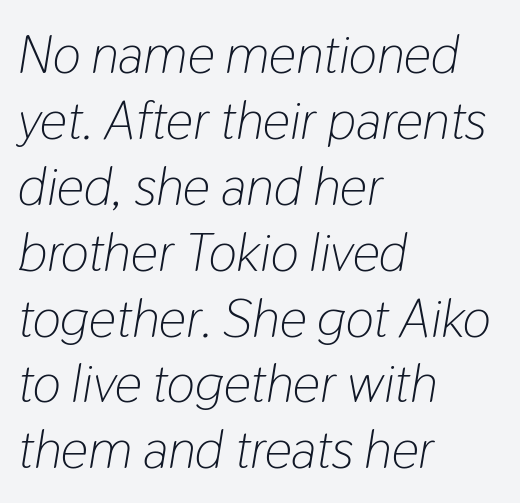
The image shows 54 px light, condensed type, italic (leaning right); set left-aligned, line spacing 1.22x, normal letter spacing, not underlined; low stroke contrast and a medium x-height.
